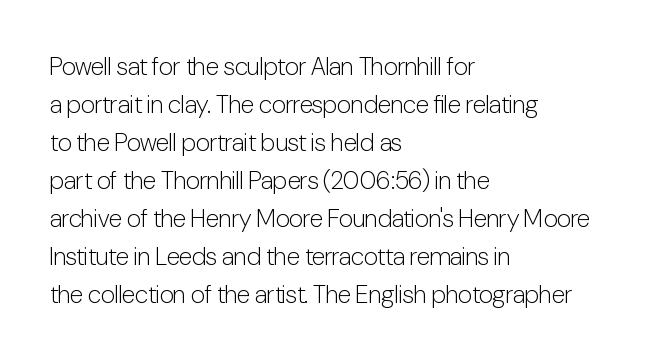
Q: Is the text bold? A: No.
Q: Is the text italic (slanted)? A: No, it is upright.
Q: Is the text underlined? A: No.
Q: How is the paragraph aligned? A: Left-aligned.
Q: Is the spacing between letters normal or unusually wide? A: Normal.
Q: Is the spacing between lines tight, normal or loose? A: Normal.
